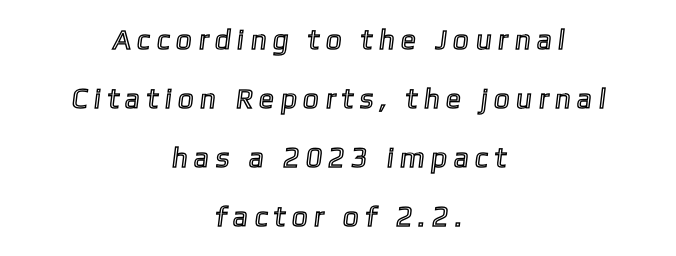
Q: Is the text underlined? A: No.
Q: How is the paragraph aligned? A: Centered.
Q: Is the spacing between letters normal or unusually wide? A: Unusually wide.
Q: Is the spacing between lines tight, normal or loose? A: Loose.
Q: Width (condensed, normal, or wide)? A: Normal.
Q: x-height? A: Medium.
Q: Monospaced? A: No.
